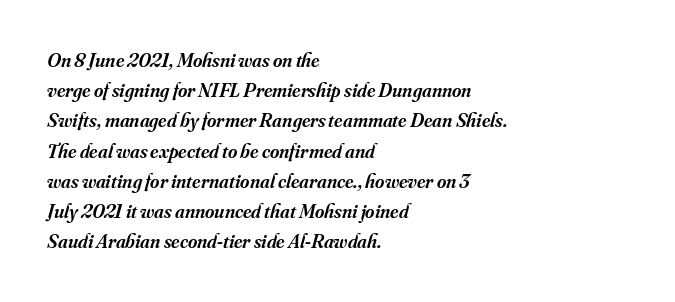
Q: Is the text bold? A: Semi-bold.
Q: Is the text italic (slanted)? A: Yes, it leans right by about 16 degrees.
Q: Is the text underlined? A: No.
Q: How is the paragraph aligned? A: Left-aligned.
Q: Is the spacing between letters normal or unusually wide? A: Normal.
Q: Is the spacing between lines tight, normal or loose? A: Normal.
